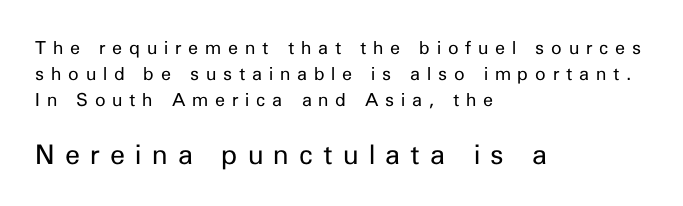
Spacing between characters has been opened up far beyond the box default. Each stroke keeps to a modest, everyday thickness or less. Horizontally, the lines are justified to the leading edge only. Each row of text sits above clean, open space.
